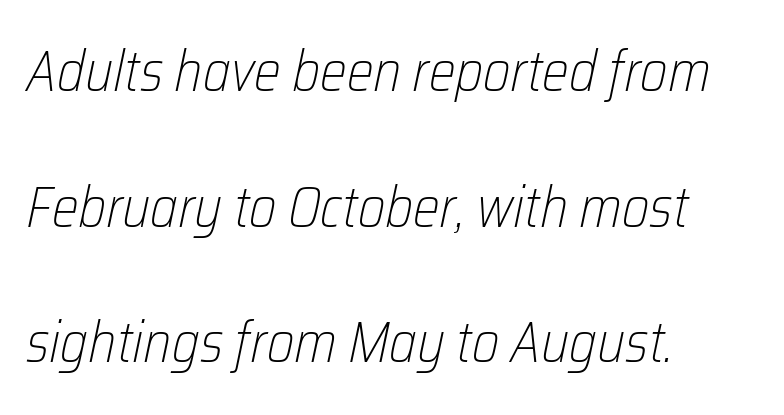
Q: Is the text bold? A: No.
Q: Is the text italic (slanted)? A: Yes, it leans right by about 12 degrees.
Q: Is the text underlined? A: No.
Q: How is the paragraph aligned? A: Left-aligned.
Q: Is the spacing between letters normal or unusually wide? A: Normal.
Q: Is the spacing between lines tight, normal or loose? A: Loose.
Q: Width (condensed, normal, or wide)? A: Condensed.
Q: Stroke contrast? A: Low.
Q: x-height? A: Medium.
Q: Monospaced? A: No.
